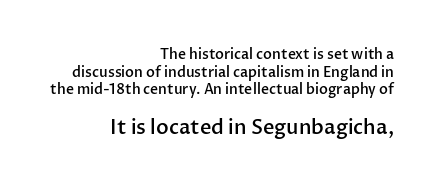
Q: Is the text bold? A: Semi-bold.
Q: Is the text italic (slanted)? A: No, it is upright.
Q: Is the text underlined? A: No.
Q: How is the paragraph aligned? A: Right-aligned.
Q: Is the spacing between letters normal or unusually wide? A: Normal.
Q: Is the spacing between lines tight, normal or loose? A: Normal.
Q: Which block of text is set in a larger size, the first (top) or the second (bottom)? A: The second (bottom) one.
